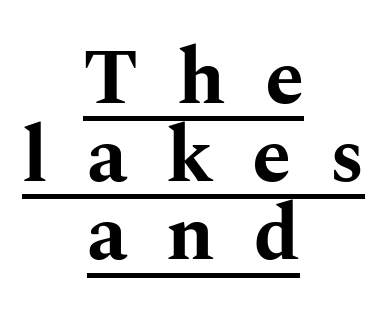
{"serif": "yes", "italic": "no", "bold": "yes", "weight": "bold", "width": "wide", "stroke_contrast": "medium", "x_height": "medium", "monospaced": "no", "underline": "yes", "align": "center", "line_spacing": "tight", "line_spacing_ratio": 0.99, "letter_spacing": "wide", "letter_spacing_em": 0.49, "glyph_px": 79}
